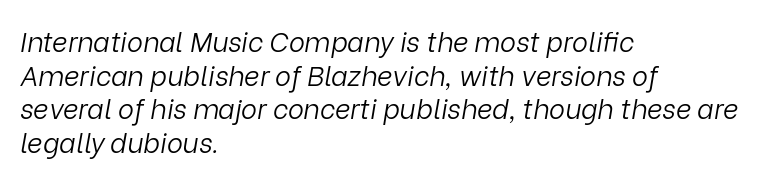
The image shows 27 px text type, italic (leaning right); set left-aligned, normal line spacing (1.25x), normal letter spacing, not underlined.
